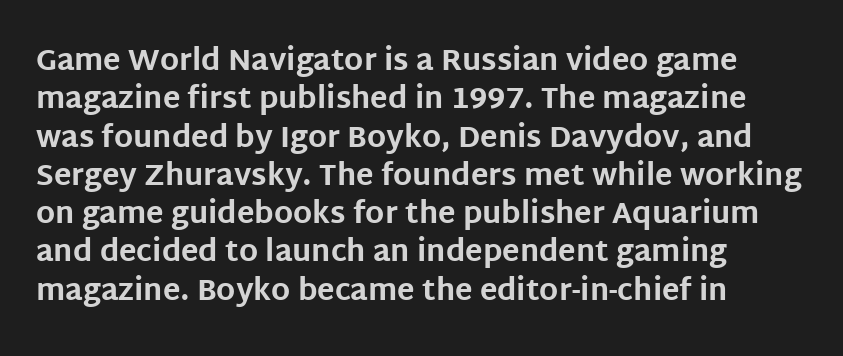
{"serif": "no", "italic": "no", "bold": "yes", "weight": "bold", "width": "normal", "stroke_contrast": "low", "x_height": "large", "monospaced": "no", "underline": "no", "align": "left", "line_spacing": "normal", "line_spacing_ratio": 1.32, "letter_spacing": "normal", "letter_spacing_em": 0.0, "glyph_px": 29}
